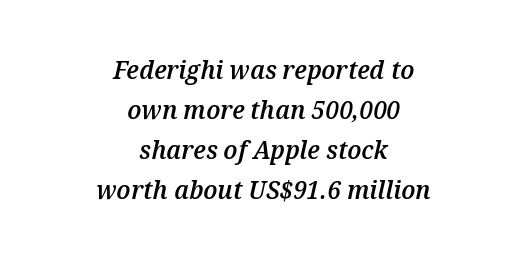
Q: Is the text bold? A: Semi-bold.
Q: Is the text italic (slanted)? A: Yes, it leans right by about 12 degrees.
Q: Is the text underlined? A: No.
Q: How is the paragraph aligned? A: Centered.
Q: Is the spacing between letters normal or unusually wide? A: Normal.
Q: Is the spacing between lines tight, normal or loose? A: Normal.
